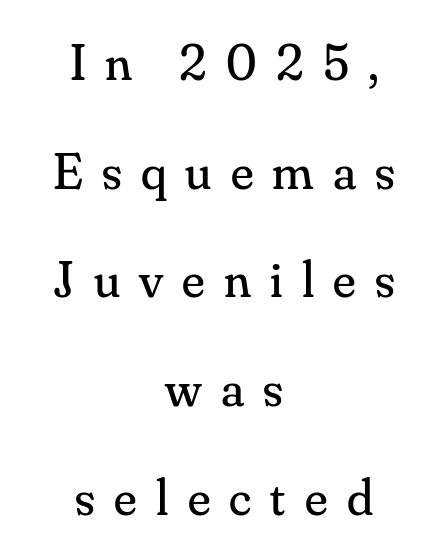
The type sits square on the baseline with zero lean. If you folded the block vertically in half, each line would mirror itself in length. Tracking here is generous; glyphs stand well apart from one another. Stems here are at most as thick as an everyday book face. Looks like regular typesetting: each glyph gets only the width it needs. Honestly, the rows look like they've been pulled way apart.
